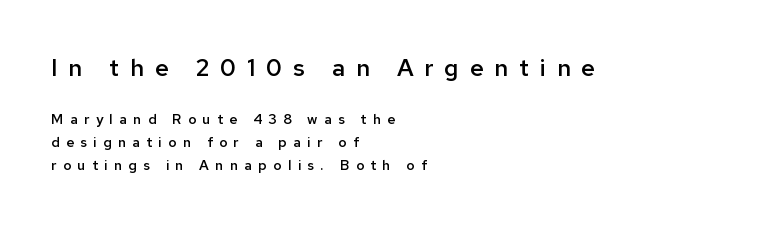
{"italic": "no", "bold": "semi", "underline": "no", "align": "left", "line_spacing": "normal", "line_spacing_ratio": 1.63, "letter_spacing": "wide", "letter_spacing_em": 0.45, "larger_block": "first", "size_ratio": 1.71, "glyph_px": 24}
